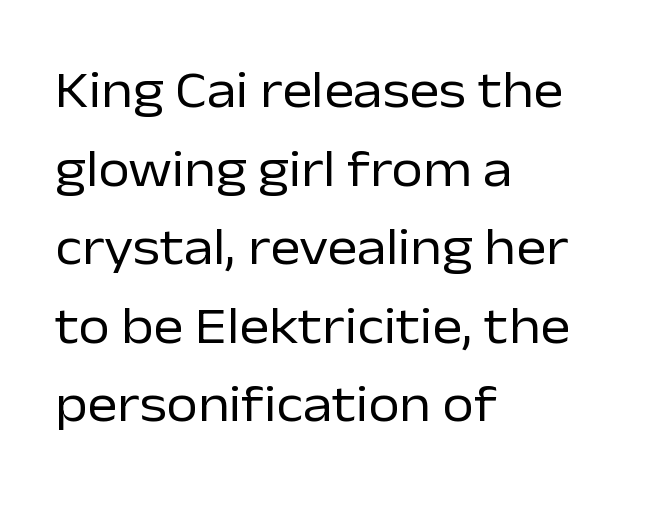
Q: Is the text bold? A: No.
Q: Is the text italic (slanted)? A: No, it is upright.
Q: Is the typeface a serif or a sans-serif typeface? A: Sans-serif.
Q: Is the text underlined? A: No.
Q: How is the paragraph aligned? A: Left-aligned.
Q: Is the spacing between letters normal or unusually wide? A: Normal.
Q: Is the spacing between lines tight, normal or loose? A: Normal.
Q: Width (condensed, normal, or wide)? A: Normal.
Q: Stroke contrast? A: Low.
Q: x-height? A: Medium.
Q: Monospaced? A: No.
